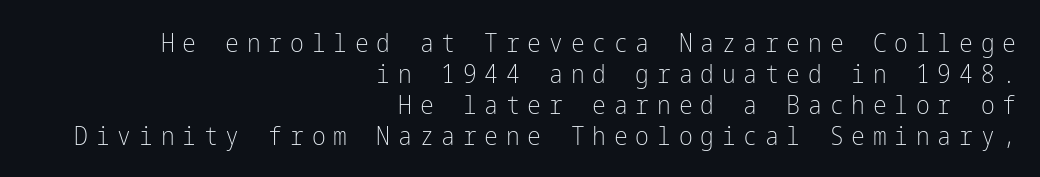
The image shows 26 px text type, upright; set right-aligned, line spacing 1.19x, unusually wide letter spacing (+0.3 em), not underlined.
